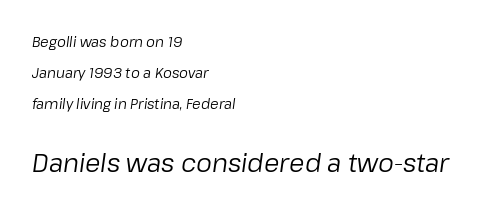
The image shows 25 px text type, italic (leaning right); set left-aligned, loose line spacing (2.22x), normal letter spacing, not underlined; the second (bottom) block is 1.79x larger.
